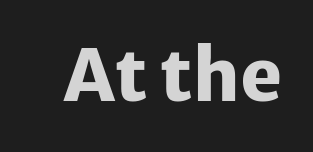
{"serif": "no", "italic": "no", "bold": "yes", "weight": "heavy", "width": "normal", "stroke_contrast": "low", "x_height": "medium", "monospaced": "no", "underline": "no", "letter_spacing": "normal", "letter_spacing_em": 0.0, "glyph_px": 71}
